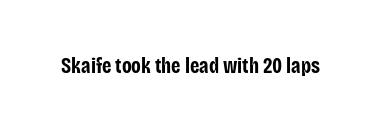
{"italic": "no", "bold": "yes", "underline": "no", "letter_spacing": "normal", "letter_spacing_em": 0.0, "glyph_px": 21}
